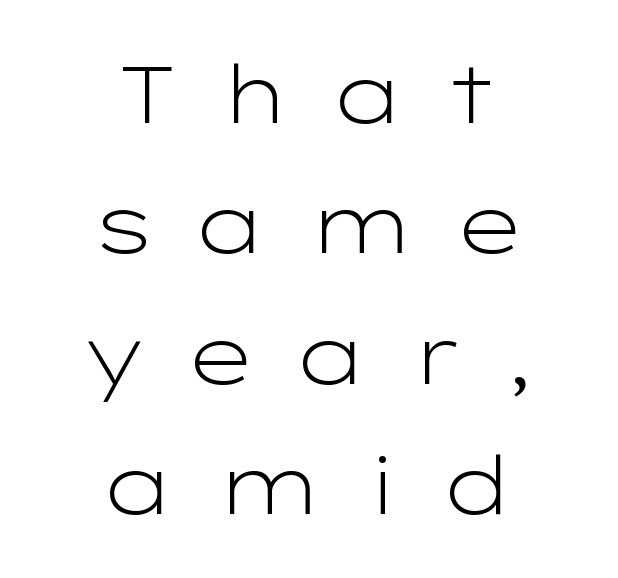
Line starts and ends both wander, symmetrically. Unlike italic type, these characters show no tilt at all. Vertically, the passage feels balanced, rows spaced as you'd expect. The space beneath each line is pristine and unruled.
